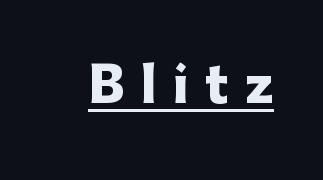
{"serif": "no", "italic": "no", "bold": "yes", "weight": "heavy", "width": "normal", "stroke_contrast": "low", "x_height": "medium", "monospaced": "no", "underline": "yes", "letter_spacing": "wide", "letter_spacing_em": 0.34, "glyph_px": 48}
